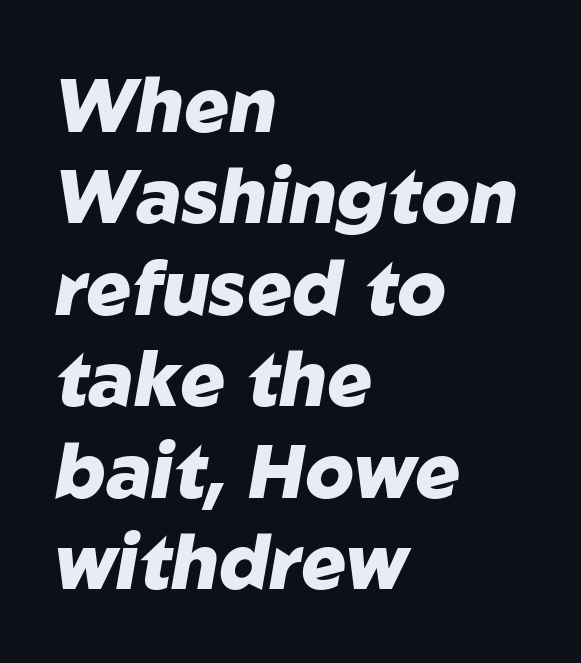
Q: Is the text bold? A: Yes.
Q: Is the text italic (slanted)? A: Yes, it leans right by about 10 degrees.
Q: Is the text underlined? A: No.
Q: How is the paragraph aligned? A: Left-aligned.
Q: Is the spacing between letters normal or unusually wide? A: Normal.
Q: Width (condensed, normal, or wide)? A: Normal.
Q: Stroke contrast? A: Low.
Q: x-height? A: Medium.
Q: Monospaced? A: No.
